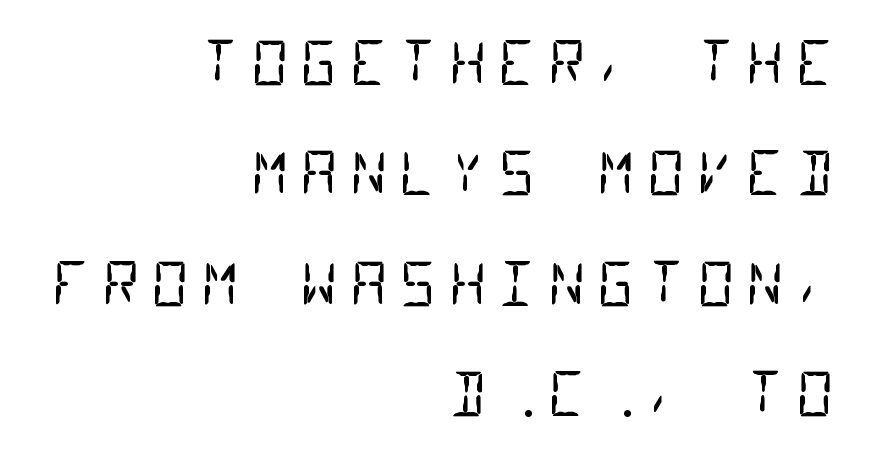
Line endings align vertically; line beginnings do not. The rendering uses typewriter-style spacing with identical character cells. This rendering features lettering with no underline. The passage shown is typeset with a sans-serif family.
